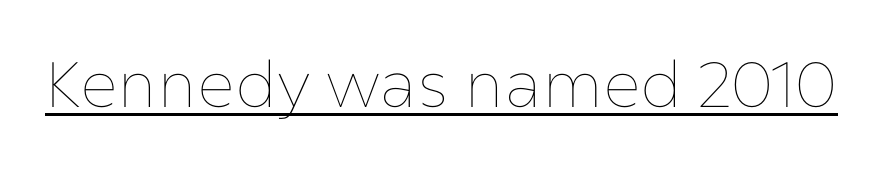
Underlining? Definitely there. Tracking here is standard; glyphs follow each other at the usual distance. This sample has the flowing, uneven cadence of proportional lettering. Summary of weight: not heavy and not bold.
